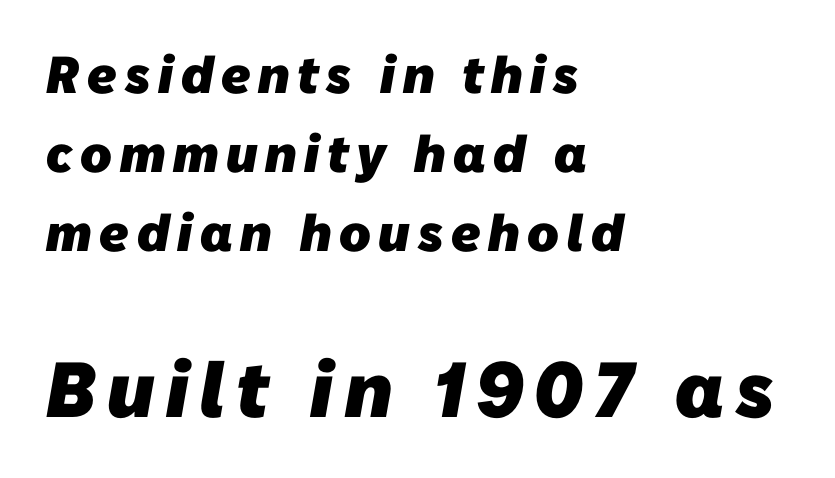
{"serif": "no", "bold": "yes", "weight": "heavy", "width": "normal", "stroke_contrast": "low", "x_height": "medium", "monospaced": "no", "underline": "no", "align": "left", "line_spacing": "normal", "line_spacing_ratio": 1.52, "larger_block": "second", "size_ratio": 1.5, "glyph_px": 78}
